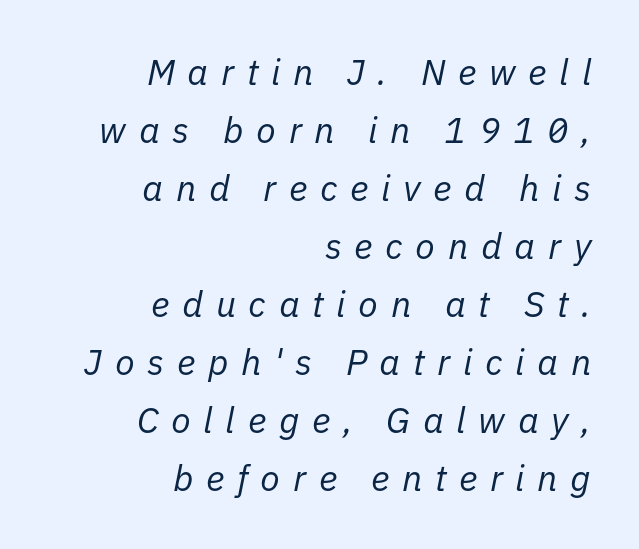
Q: Is the text bold? A: No.
Q: Is the text italic (slanted)? A: Yes, it leans right by about 11 degrees.
Q: Is the text underlined? A: No.
Q: How is the paragraph aligned? A: Right-aligned.
Q: Is the spacing between letters normal or unusually wide? A: Unusually wide.
Q: Is the spacing between lines tight, normal or loose? A: Normal.
Q: Width (condensed, normal, or wide)? A: Normal.
Q: Stroke contrast? A: Low.
Q: x-height? A: Medium.
Q: Monospaced? A: No.
